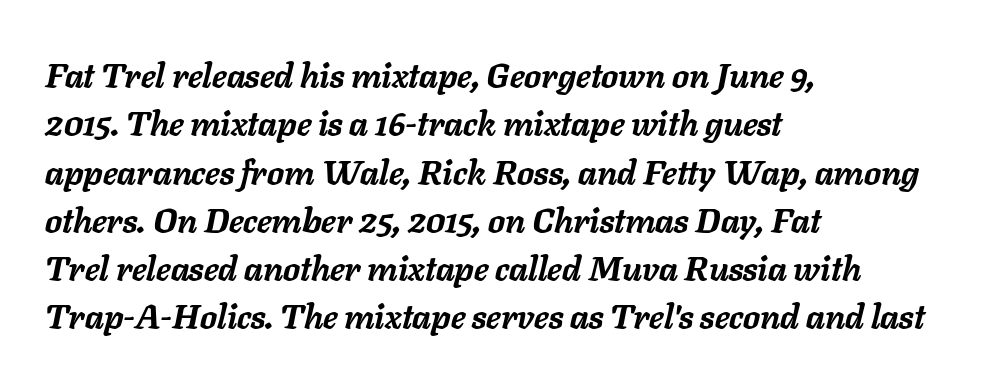
The strokes are fattened all the way to bold. Which margin do the lines hug? The left one — the right edge is uneven. Students, observe: this is what conventionally led text looks like. Slanted lettering throughout. Spacing verdict: proportional, widths tailored to each character. The letters sit at their default tracking, neither squeezed nor spread.
